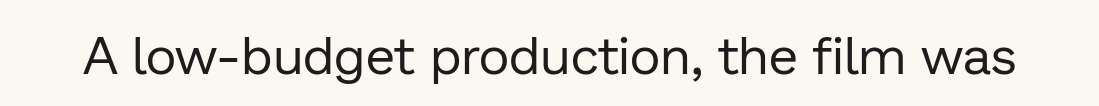
No feet cap the strokes, marking this as sans-serif type. How are the letters spaced? Ordinarily, with no added tracking. Heft: none added — not bold. These lines are rendered in a variable-pitch font.
